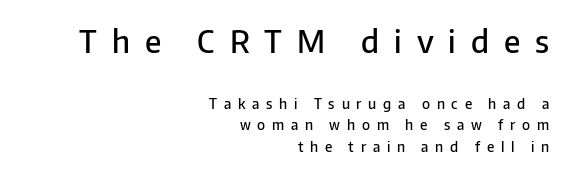
The image shows 31 px semibold sans-serif type, upright; set right-aligned, normal line spacing (1.54x), unusually wide letter spacing (+0.48 em), not underlined; the first (top) block is 2.21x larger; low stroke contrast and a medium x-height.
